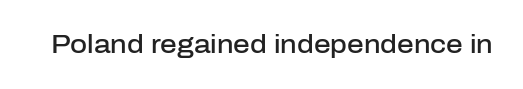
The image shows 26 px text type, upright; set normal letter spacing, not underlined.
